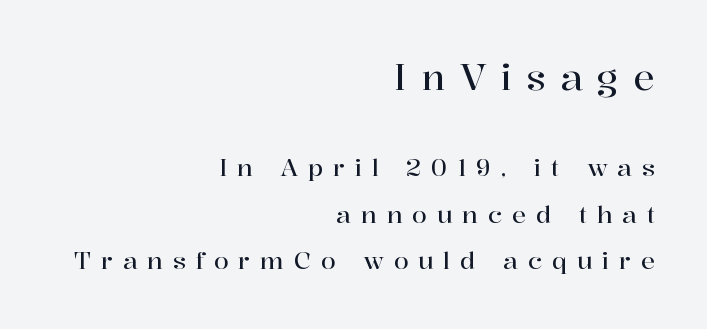
{"serif": "yes", "italic": "no", "width": "normal", "stroke_contrast": "high", "x_height": "medium", "monospaced": "no", "underline": "no", "align": "right", "line_spacing": "loose", "line_spacing_ratio": 1.93, "letter_spacing": "wide", "letter_spacing_em": 0.4, "larger_block": "first", "size_ratio": 1.5, "glyph_px": 36}
